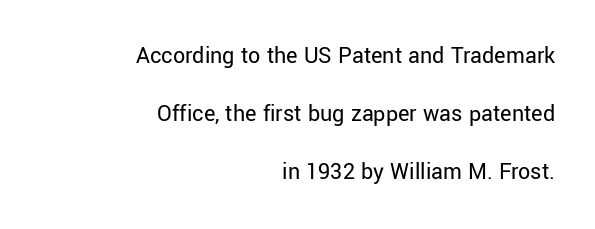
{"italic": "no", "bold": "no", "underline": "no", "align": "right", "line_spacing": "loose", "line_spacing_ratio": 2.42, "letter_spacing": "normal", "letter_spacing_em": 0.0, "glyph_px": 24}
